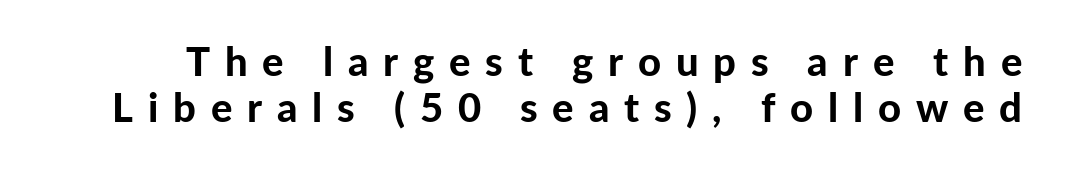
{"serif": "no", "italic": "no", "bold": "yes", "weight": "bold", "width": "normal", "stroke_contrast": "low", "x_height": "medium", "monospaced": "no", "underline": "no", "line_spacing_ratio": 1.16, "letter_spacing": "wide", "letter_spacing_em": 0.37, "glyph_px": 40}
